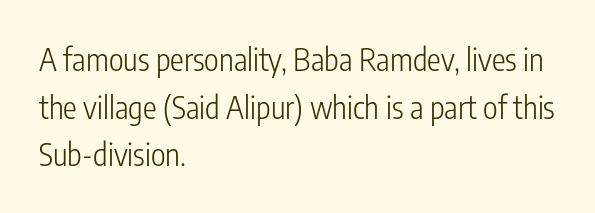
{"serif": "no", "italic": "no", "bold": "no", "weight": "light", "width": "condensed", "stroke_contrast": "low", "x_height": "medium", "monospaced": "no", "underline": "no", "align": "left", "line_spacing": "normal", "line_spacing_ratio": 1.54, "letter_spacing": "normal", "letter_spacing_em": 0.0, "glyph_px": 31}
